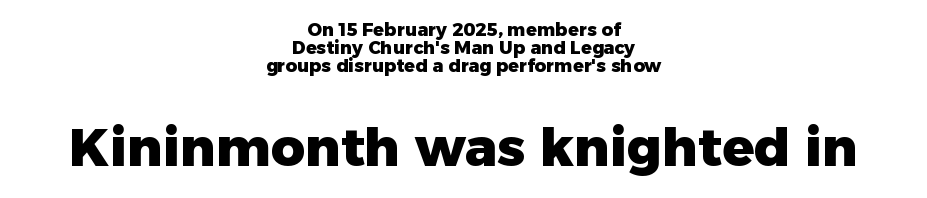
What stands out about the letter spacing? Nothing — it is the standard amount. Cramped leading. Character widths vary here, with narrow letters taking less room than wide ones. Words float on clear page, feet unadorned. The emphasis by scale lands on block number two, below.
